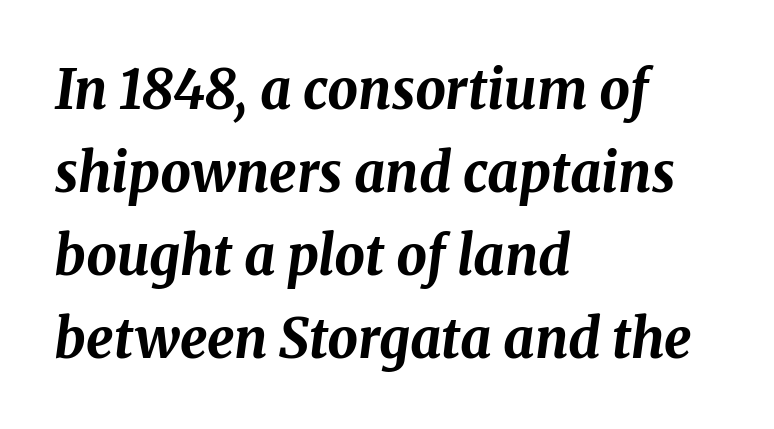
The image shows 54 px bold type, italic (leaning right); set left-aligned, normal line spacing (1.54x), normal letter spacing, not underlined; medium stroke contrast and a medium x-height.
